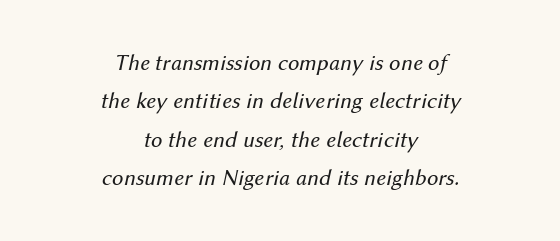
The image shows 23 px text type, italic (leaning right); set centered, normal line spacing (1.67x), normal letter spacing, not underlined.
